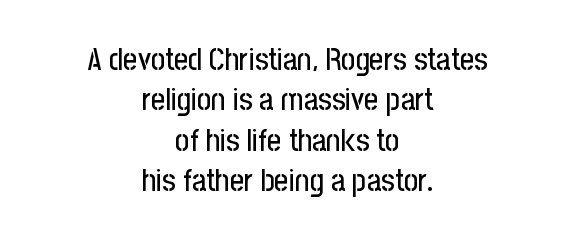
{"serif": "no", "italic": "no", "width": "condensed", "stroke_contrast": "low", "x_height": "medium", "monospaced": "no", "underline": "no", "align": "center", "line_spacing": "normal", "line_spacing_ratio": 1.3, "letter_spacing": "normal", "letter_spacing_em": 0.0, "glyph_px": 31}
